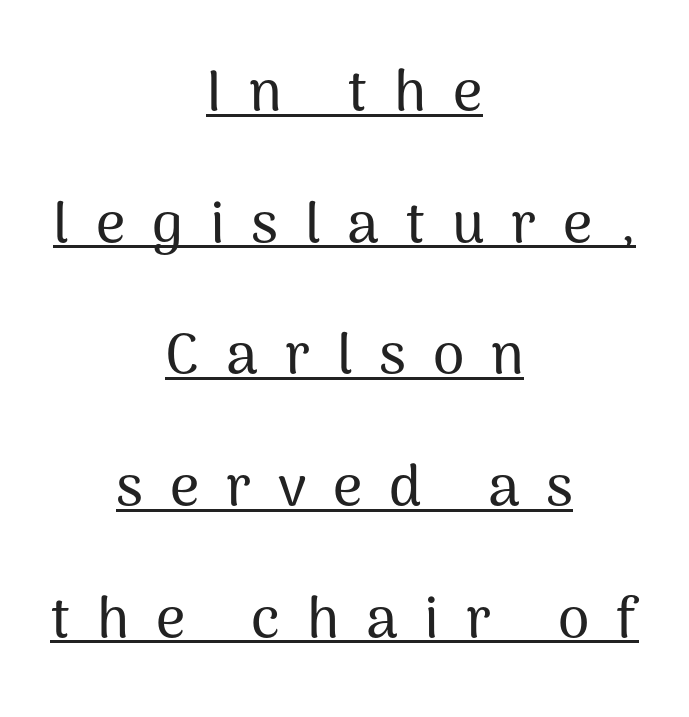
Q: Is the text italic (slanted)? A: No, it is upright.
Q: Is the typeface a serif or a sans-serif typeface? A: Sans-serif.
Q: Is the text underlined? A: Yes.
Q: How is the paragraph aligned? A: Centered.
Q: Is the spacing between letters normal or unusually wide? A: Unusually wide.
Q: Is the spacing between lines tight, normal or loose? A: Loose.
Q: Width (condensed, normal, or wide)? A: Normal.
Q: Stroke contrast? A: Medium.
Q: x-height? A: Medium.
Q: Monospaced? A: No.
